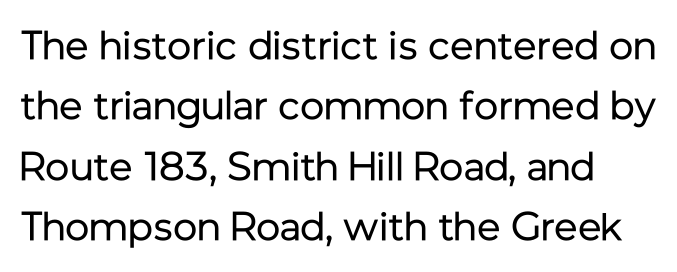
Whoever set this chose a conventional vertical rhythm. Bold? No — there's no thickening of the strokes. Each letter keeps its own natural width here, so spacing adapts to shape. Quick note: underline off.
